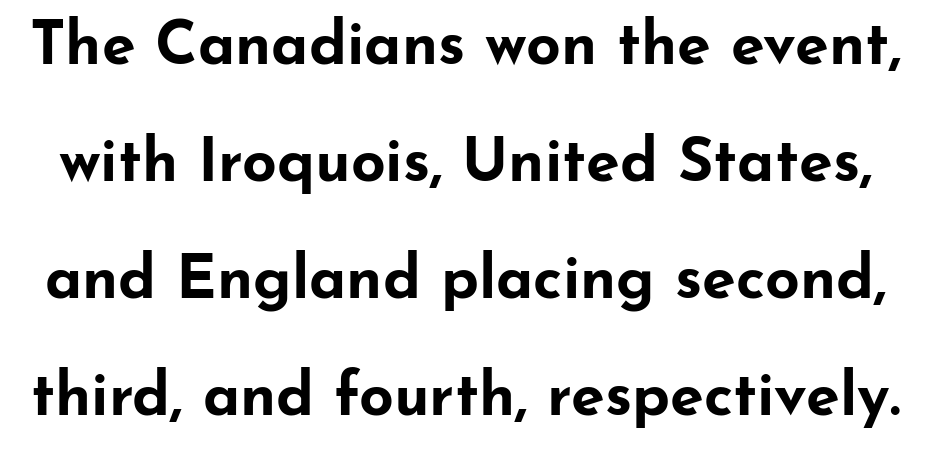
The image shows 61 px bold, wide sans-serif type, upright; set loose line spacing (1.92x), normal letter spacing, not underlined; low stroke contrast and a small x-height.
